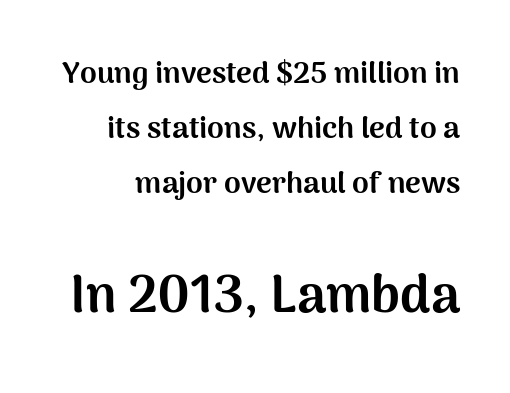
Students, note that the glyphs here touch the page at normal intervals. You can tell it's not italic because the verticals are truly vertical. Stroke thickness is high; the sample reads as a true bold. The string is rendered with underlining switched off.
